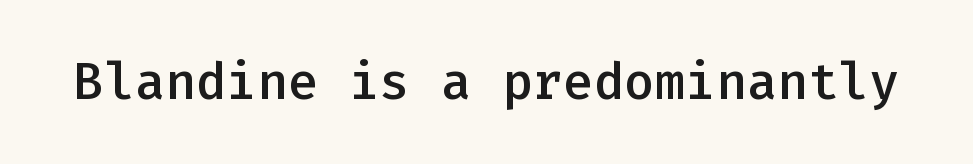
{"serif": "no", "italic": "no", "bold": "semi", "weight": "semibold", "width": "normal", "stroke_contrast": "low", "x_height": "medium", "monospaced": "yes", "underline": "no", "letter_spacing": "normal", "letter_spacing_em": 0.0, "glyph_px": 51}
